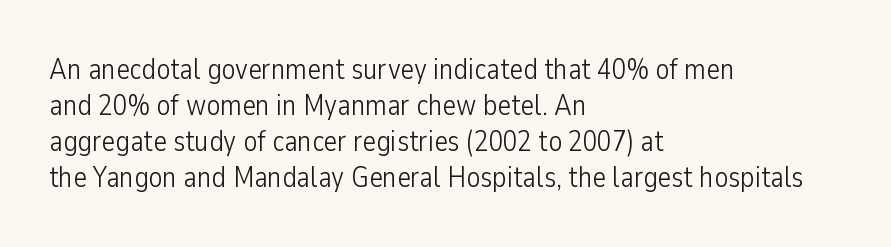
Q: Is the text bold? A: No.
Q: Is the text italic (slanted)? A: No, it is upright.
Q: Is the typeface a serif or a sans-serif typeface? A: Sans-serif.
Q: Is the text underlined? A: No.
Q: How is the paragraph aligned? A: Left-aligned.
Q: Is the spacing between letters normal or unusually wide? A: Normal.
Q: Width (condensed, normal, or wide)? A: Condensed.
Q: Stroke contrast? A: Low.
Q: x-height? A: Medium.
Q: Monospaced? A: No.
